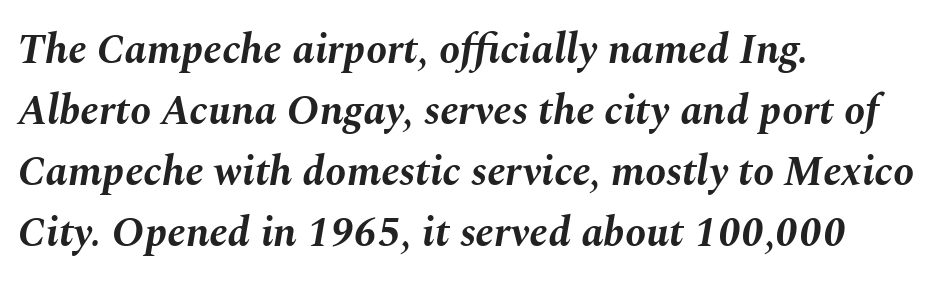
Each letter keeps its own natural width here, so spacing adapts to shape. If you drew a ruler down the left edge, every line would touch it. The string is rendered with underlining switched off. There's an unmistakable incline to the writing here. The passage shown is emphatically bold. Successive baselines arrive at the customary interval.
